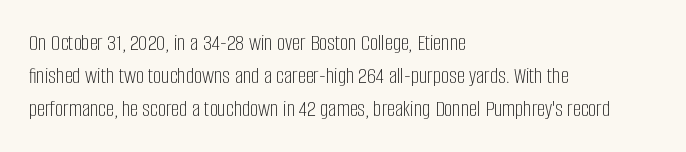
{"italic": "no", "bold": "no", "underline": "no", "align": "left", "line_spacing": "normal", "line_spacing_ratio": 1.43, "letter_spacing": "normal", "letter_spacing_em": 0.0, "glyph_px": 23}
